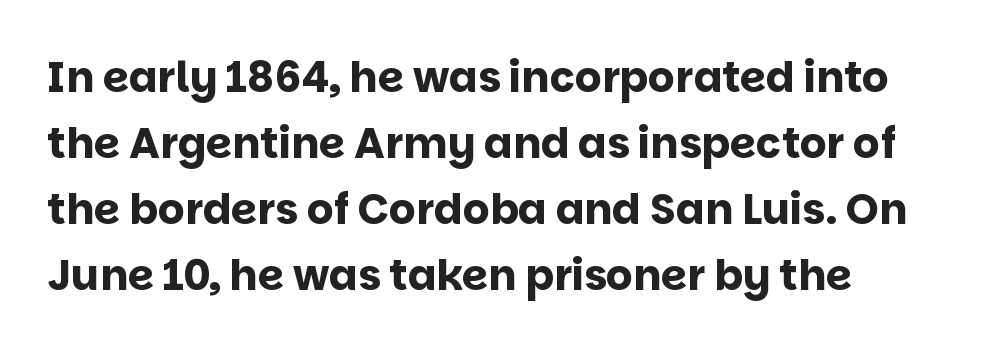
{"serif": "no", "italic": "no", "bold": "yes", "weight": "bold", "width": "normal", "stroke_contrast": "low", "x_height": "large", "monospaced": "no", "underline": "no", "align": "left", "line_spacing": "normal", "line_spacing_ratio": 1.57, "letter_spacing": "normal", "letter_spacing_em": 0.0, "glyph_px": 42}
